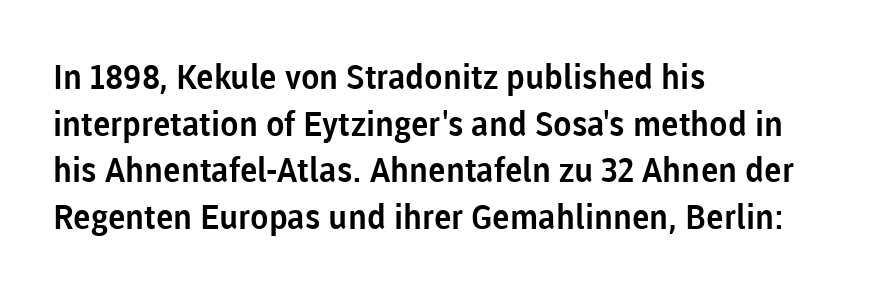
Horizontal alignment here is leftward, the default for most running prose. Interline gaps are of average width in this sample. Italic: no, the glyphs are upright roman. The typeface chosen for these lines omits serifs. Here the designer chose a conventional face with non-uniform glyph widths.
